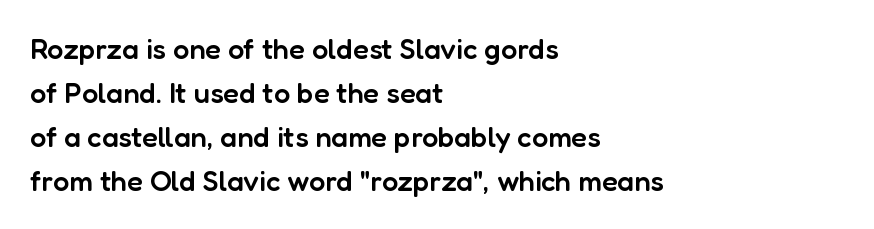
The line texture is even and compact thanks to regular tracking. Every row of glyphs begins at an identical x-position on the left. How heavy is the stroke? Medium-heavy — a semibold, shy of bold. Examine the stroke ends and you'll find no serifs. If you measured baseline to baseline, you'd find a middling distance.
